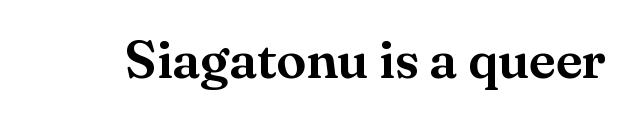
The image shows 54 px serif type, upright; set normal letter spacing, not underlined; medium stroke contrast and a small x-height.
